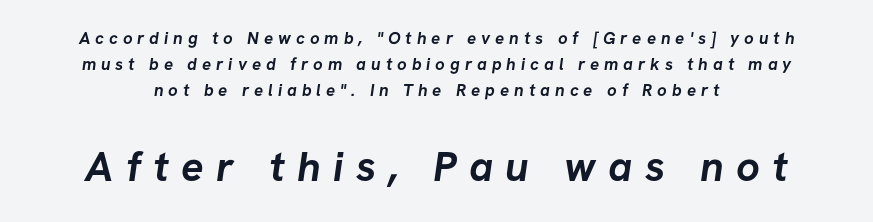
Letters rest on an invisible, unmarked baseline. In terms of leading, this rendering sits right in the middle. Each glyph is drawn with heavy, bold strokes. The face used here is proportionally spaced, like ordinary book or web type. Size contrast runs from small at the top to large at the bottom. Observe the wide spacing: letters keep a clear distance from each other.
